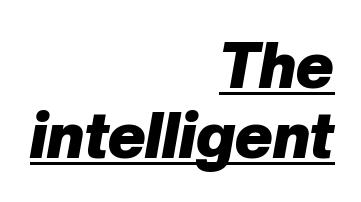
Q: Is the text bold? A: Yes.
Q: Is the text italic (slanted)? A: Yes, it leans right by about 10 degrees.
Q: Is the text underlined? A: Yes.
Q: How is the paragraph aligned? A: Right-aligned.
Q: Is the spacing between letters normal or unusually wide? A: Normal.
Q: Is the spacing between lines tight, normal or loose? A: Tight.
Q: Width (condensed, normal, or wide)? A: Normal.
Q: Stroke contrast? A: Low.
Q: x-height? A: Medium.
Q: Monospaced? A: No.
